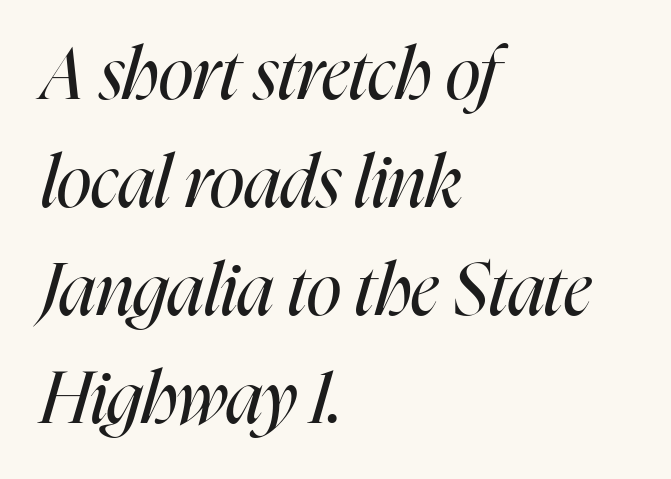
{"italic": "yes", "lean": "right", "slant_degrees": 16, "bold": "no", "weight": "regular", "width": "condensed", "stroke_contrast": "high", "x_height": "medium", "monospaced": "no", "underline": "no", "align": "left", "line_spacing": "normal", "line_spacing_ratio": 1.5, "letter_spacing": "normal", "letter_spacing_em": 0.0, "glyph_px": 72}
